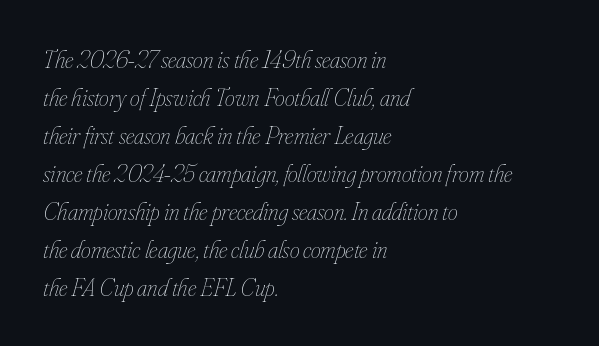
{"italic": "yes", "lean": "right", "slant_degrees": 16, "bold": "no", "underline": "no", "align": "left", "line_spacing": "normal", "line_spacing_ratio": 1.52, "letter_spacing": "normal", "letter_spacing_em": 0.0, "glyph_px": 25}
